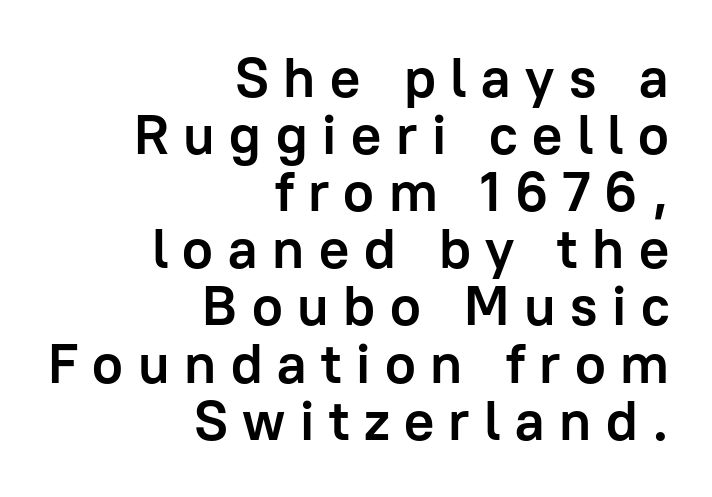
{"serif": "no", "italic": "no", "bold": "yes", "weight": "semibold", "width": "normal", "stroke_contrast": "low", "x_height": "medium", "monospaced": "no", "underline": "no", "align": "right", "line_spacing": "tight", "line_spacing_ratio": 1.02, "letter_spacing": "wide", "letter_spacing_em": 0.26, "glyph_px": 56}
